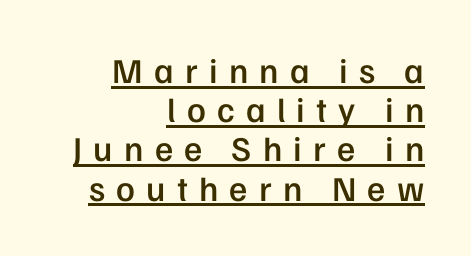
{"serif": "no", "italic": "no", "bold": "semi", "weight": "semibold", "width": "normal", "stroke_contrast": "low", "x_height": "medium", "monospaced": "no", "underline": "yes", "align": "right", "line_spacing": "tight", "line_spacing_ratio": 1.12, "letter_spacing": "wide", "letter_spacing_em": 0.32, "glyph_px": 35}
